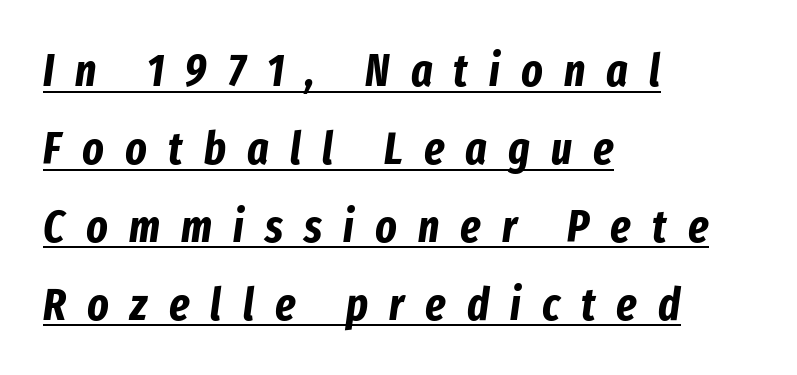
The image shows 45 px bold, condensed type, italic (leaning right); set left-aligned, line spacing 1.73x, unusually wide letter spacing (+0.47 em), underlined; low stroke contrast and a medium x-height.
